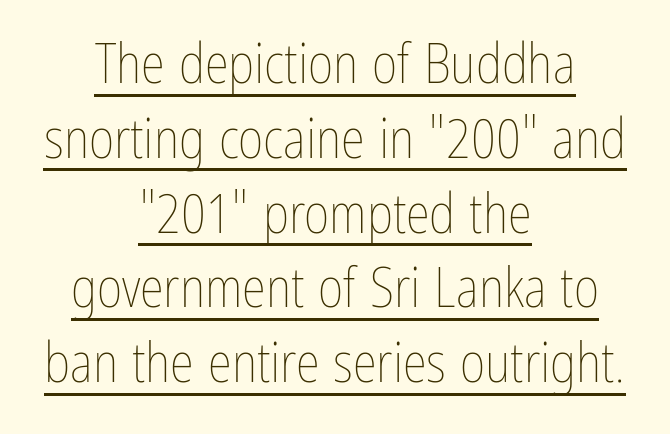
Q: Is the text bold? A: No.
Q: Is the text italic (slanted)? A: No, it is upright.
Q: Is the text underlined? A: Yes.
Q: How is the paragraph aligned? A: Centered.
Q: Is the spacing between letters normal or unusually wide? A: Normal.
Q: Is the spacing between lines tight, normal or loose? A: Normal.
Q: Width (condensed, normal, or wide)? A: Condensed.
Q: Stroke contrast? A: Low.
Q: x-height? A: Medium.
Q: Monospaced? A: No.
